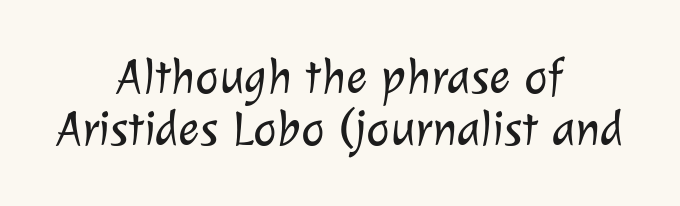
The image shows 50 px light sans-serif type; set centered, tight line spacing (1.04x), normal letter spacing, not underlined; low stroke contrast and a medium x-height.
